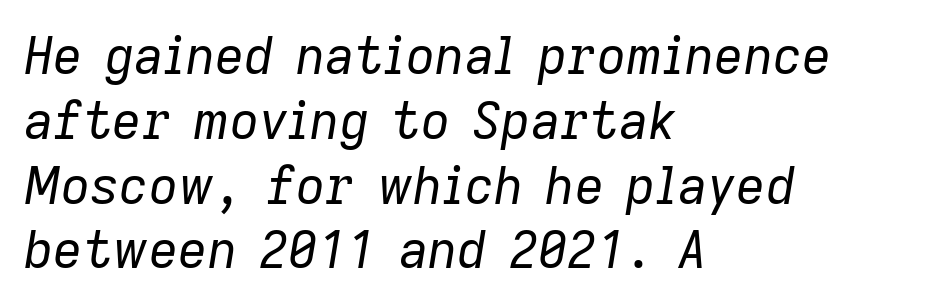
{"italic": "yes", "lean": "right", "slant_degrees": 9, "bold": "no", "weight": "regular", "width": "normal", "stroke_contrast": "low", "x_height": "medium", "monospaced": "no", "underline": "no", "align": "left", "line_spacing": "normal", "line_spacing_ratio": 1.27, "letter_spacing": "normal", "letter_spacing_em": 0.0, "glyph_px": 51}
